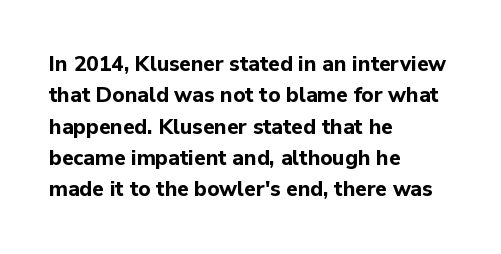
The passage shown is emphatically bold. The specimen reads as upright at a glance. Alignment: flush left. What stands out about the letter spacing? Nothing — it is the standard amount. The block of text has a typical density, with ordinary space between rows. The words here are not underlined.
